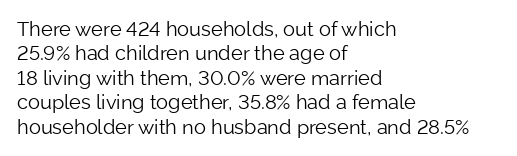
{"italic": "no", "bold": "no", "underline": "no", "align": "left", "line_spacing_ratio": 1.22, "letter_spacing": "normal", "letter_spacing_em": 0.0, "glyph_px": 20}
